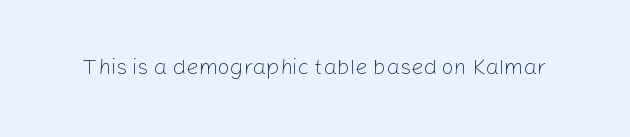
The image shows 22 px text type, upright; set normal letter spacing, not underlined.
